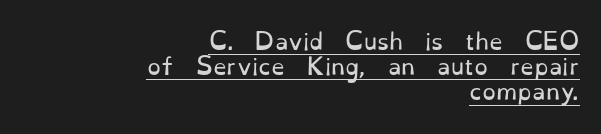
The image shows 22 px text type, upright; set right-aligned, tight line spacing (1.14x), normal letter spacing, underlined.
